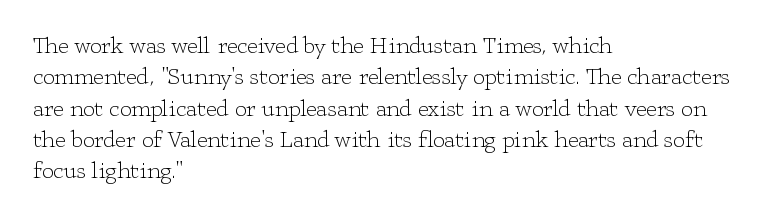
{"italic": "no", "bold": "no", "underline": "no", "align": "left", "line_spacing": "normal", "line_spacing_ratio": 1.36, "letter_spacing": "normal", "letter_spacing_em": 0.0, "glyph_px": 23}
